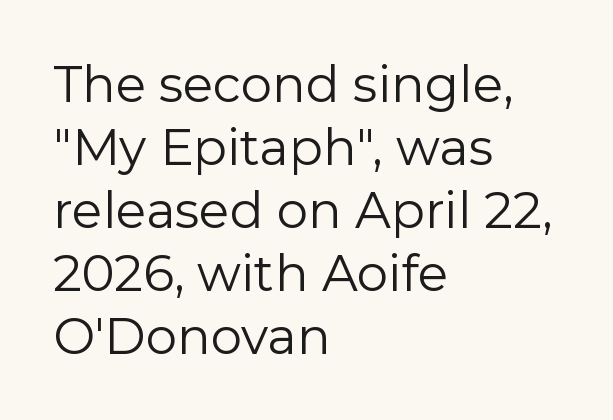
The image shows 50 px regular-weight sans-serif type, upright; set left-aligned, normal line spacing (1.26x), normal letter spacing, not underlined; low stroke contrast and a medium x-height.
